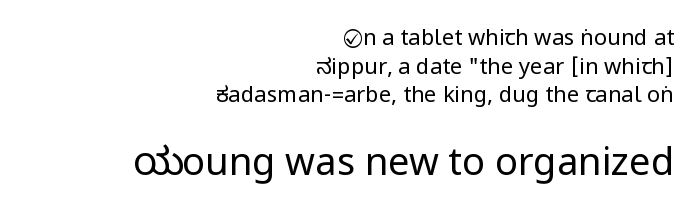
The letters carry no serifs — their stems end cleanly without finishing strokes. Nothing unusual about the tracking: characters are spaced as the font intends. Which margin do the lines hug? The right one — the left edge is uneven. The strokes carry an ordinary text weight at most.
